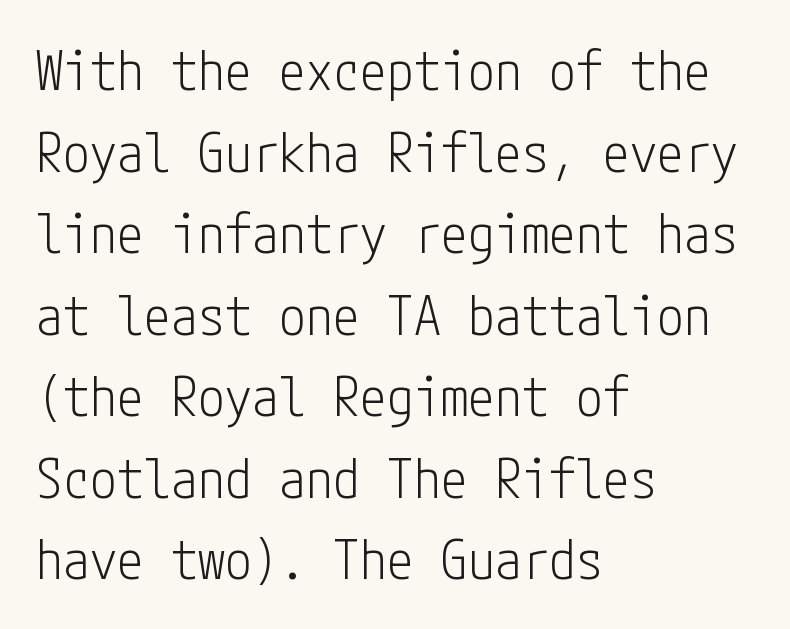
{"serif": "no", "italic": "no", "bold": "no", "weight": "light", "width": "condensed", "stroke_contrast": "low", "x_height": "medium", "underline": "no", "align": "left", "line_spacing": "normal", "line_spacing_ratio": 1.51, "letter_spacing": "normal", "letter_spacing_em": 0.0, "glyph_px": 54}
